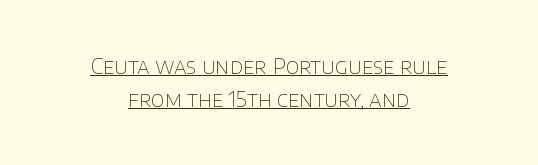
The image shows 21 px text type, upright; set centered, normal line spacing (1.58x), normal letter spacing, underlined.
